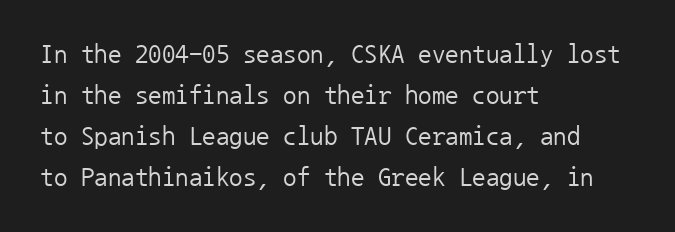
The image shows 27 px text type, upright; set left-aligned, normal line spacing (1.52x), normal letter spacing, not underlined.
